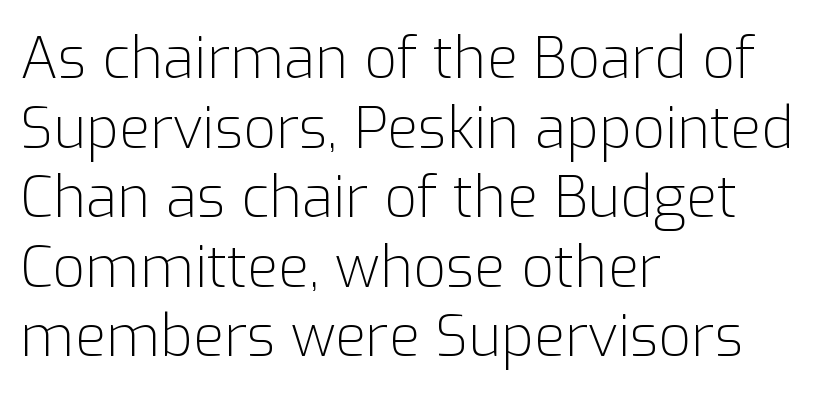
Unlike italic type, these characters show no tilt at all. The passage shown is typeset with a sans-serif family. In terms of letterspacing, this is plain default setting. Character widths vary here, with narrow letters taking less room than wide ones.
